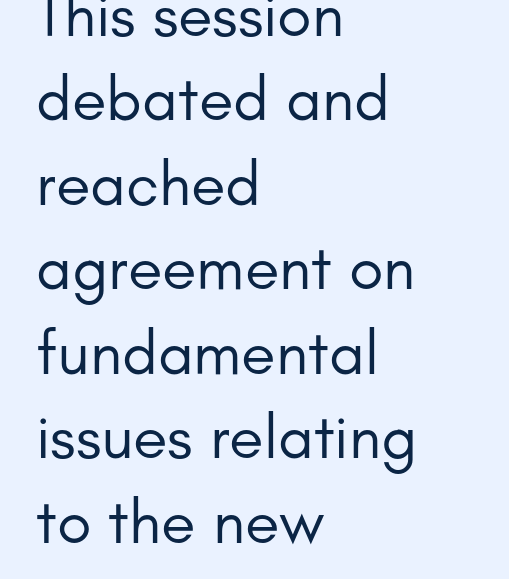
{"serif": "no", "italic": "no", "bold": "no", "weight": "regular", "width": "normal", "stroke_contrast": "low", "x_height": "small", "monospaced": "no", "underline": "no", "align": "left", "line_spacing": "normal", "line_spacing_ratio": 1.34, "letter_spacing": "normal", "letter_spacing_em": 0.0, "glyph_px": 63}
